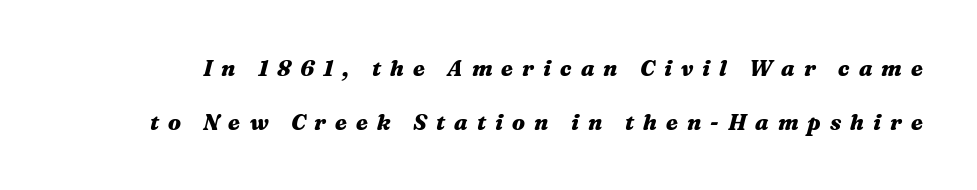
{"italic": "yes", "lean": "right", "slant_degrees": 16, "bold": "yes", "underline": "no", "line_spacing": "loose", "line_spacing_ratio": 2.45, "letter_spacing": "wide", "letter_spacing_em": 0.41, "glyph_px": 22}
